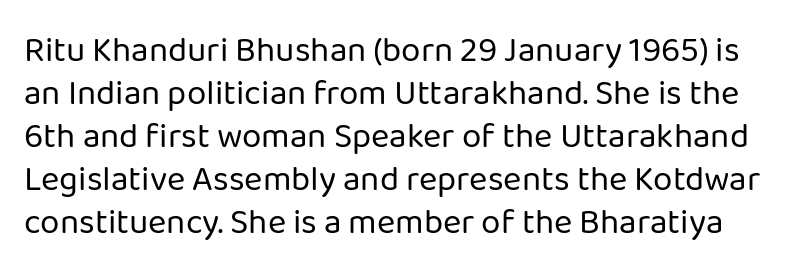
{"serif": "no", "italic": "no", "bold": "no", "weight": "regular", "width": "normal", "stroke_contrast": "low", "x_height": "medium", "monospaced": "no", "underline": "no", "line_spacing_ratio": 1.23, "letter_spacing": "normal", "letter_spacing_em": 0.0, "glyph_px": 35}
